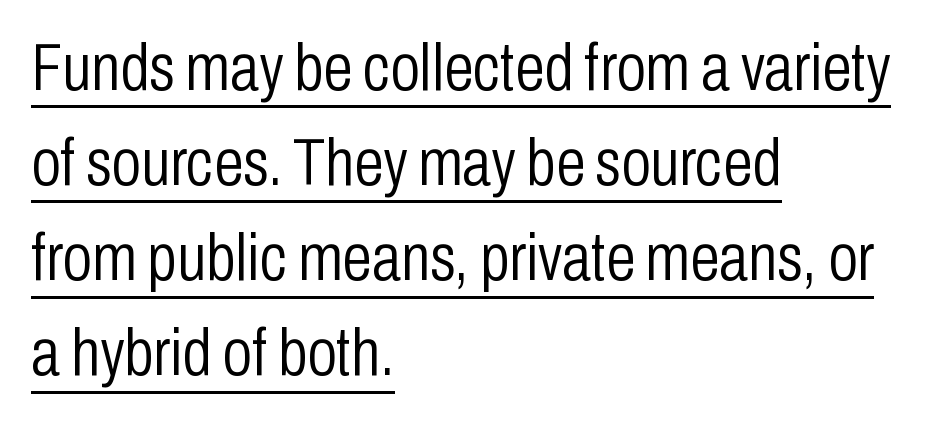
{"serif": "no", "italic": "no", "bold": "no", "weight": "light", "width": "condensed", "stroke_contrast": "low", "x_height": "medium", "monospaced": "no", "underline": "yes", "align": "left", "line_spacing": "normal", "line_spacing_ratio": 1.42, "letter_spacing": "normal", "letter_spacing_em": 0.0, "glyph_px": 67}
